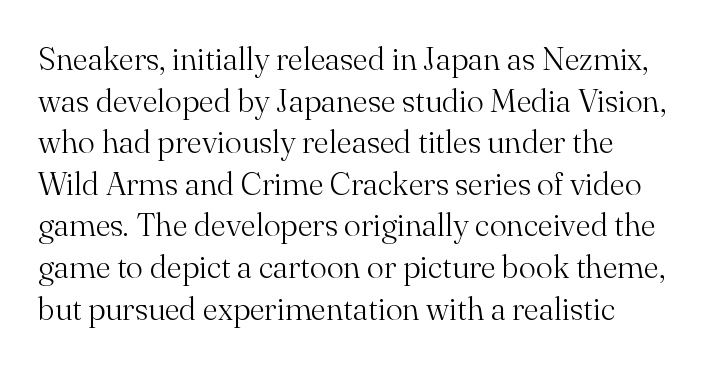
The image shows 32 px light serif type, upright; set left-aligned, normal line spacing (1.3x), normal letter spacing, not underlined; medium stroke contrast and a small x-height.
